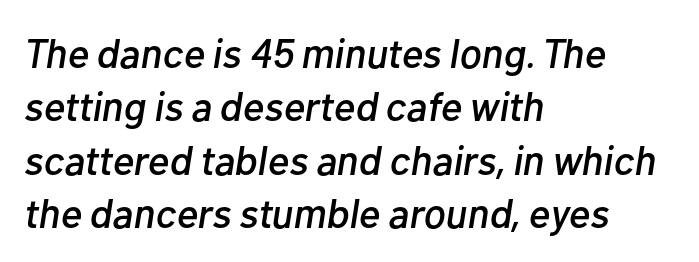
The image shows 41 px text type, italic (leaning right); set left-aligned, normal line spacing (1.3x), normal letter spacing, not underlined; low stroke contrast and a medium x-height.
